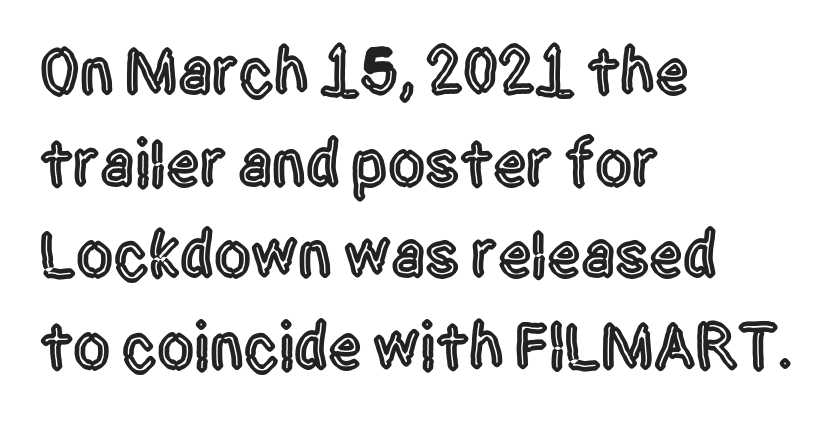
The space beneath each line is pristine and unruled. Left-aligned paragraph, ragged on the right. Caption: standard tracking, unaltered. Posture: upright roman. You could not count columns in this text — the font is proportionally spaced.
